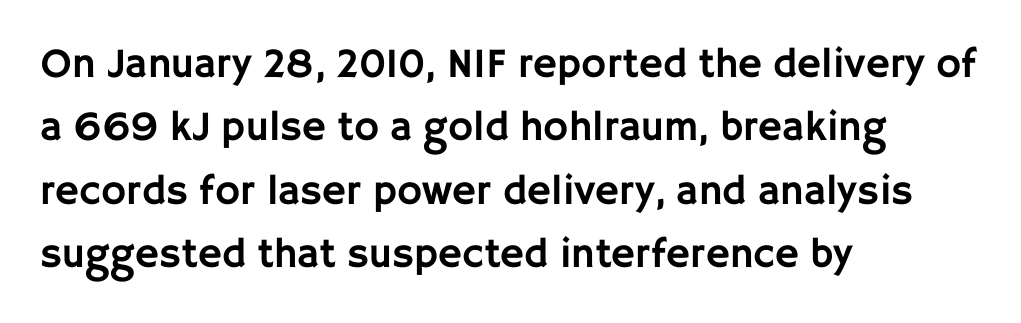
{"serif": "no", "italic": "no", "width": "normal", "stroke_contrast": "low", "x_height": "large", "monospaced": "no", "underline": "no", "align": "left", "line_spacing": "normal", "line_spacing_ratio": 1.51, "letter_spacing": "normal", "letter_spacing_em": 0.0, "glyph_px": 42}
